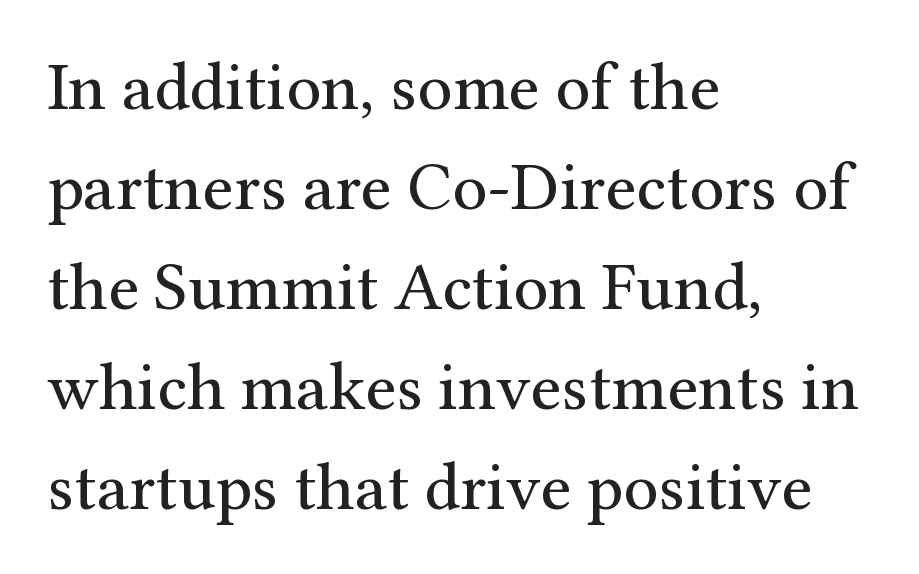
Q: Is the text bold? A: No.
Q: Is the text italic (slanted)? A: No, it is upright.
Q: Is the typeface a serif or a sans-serif typeface? A: Serif.
Q: Is the text underlined? A: No.
Q: How is the paragraph aligned? A: Left-aligned.
Q: Is the spacing between letters normal or unusually wide? A: Normal.
Q: Is the spacing between lines tight, normal or loose? A: Normal.
Q: Width (condensed, normal, or wide)? A: Normal.
Q: Stroke contrast? A: Medium.
Q: x-height? A: Medium.
Q: Monospaced? A: No.
